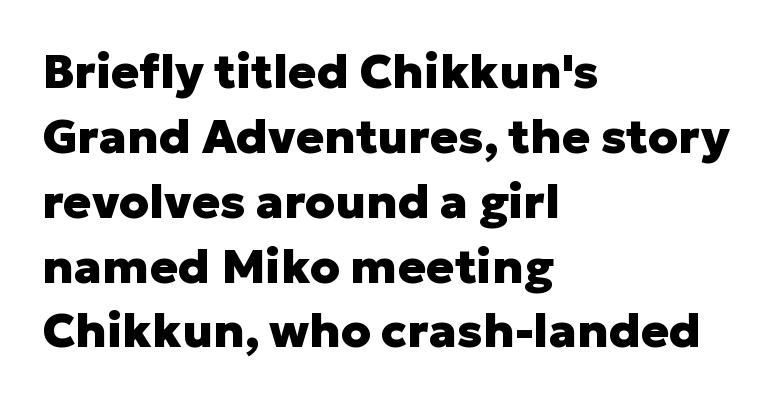
Q: Is the text bold? A: Yes.
Q: Is the text italic (slanted)? A: No, it is upright.
Q: Is the typeface a serif or a sans-serif typeface? A: Sans-serif.
Q: Is the text underlined? A: No.
Q: How is the paragraph aligned? A: Left-aligned.
Q: Is the spacing between letters normal or unusually wide? A: Normal.
Q: Is the spacing between lines tight, normal or loose? A: Normal.
Q: Width (condensed, normal, or wide)? A: Normal.
Q: Stroke contrast? A: Low.
Q: x-height? A: Medium.
Q: Monospaced? A: No.
